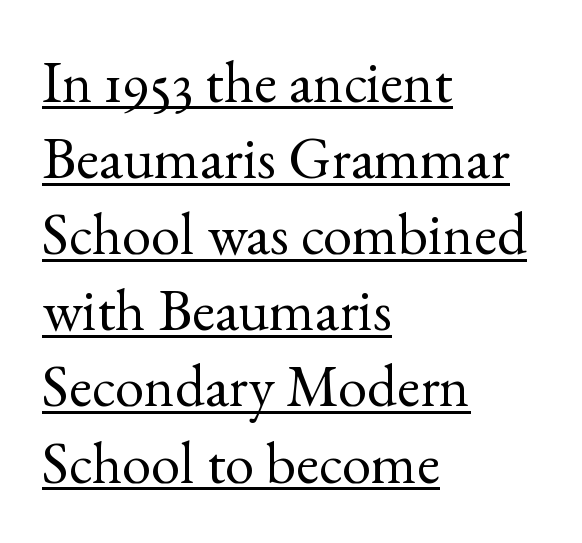
The image shows 59 px regular-weight serif type, upright; set left-aligned, normal line spacing (1.29x), normal letter spacing, underlined; a small x-height.
